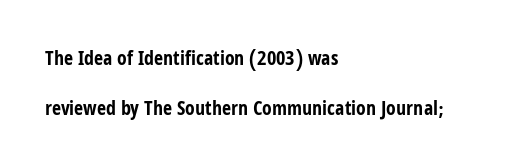
The baseline area is clear. How heavy is the stroke? Heavy — this is a bold. Posture: upright roman. Baseline-to-baseline distance is far greater than the letter height.
